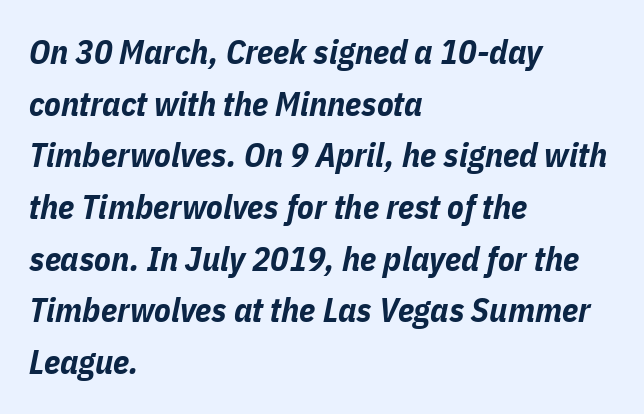
The image shows 34 px bold, condensed type, italic (leaning right); set left-aligned, normal line spacing (1.52x), normal letter spacing, not underlined; low stroke contrast and a medium x-height.
